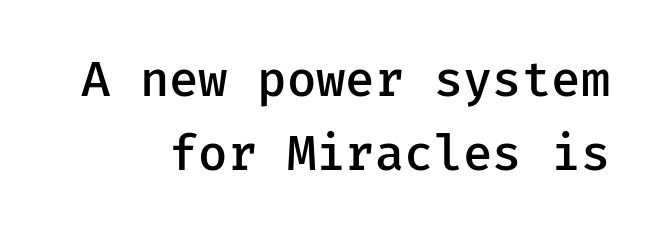
The image shows 49 px semibold sans-serif type, upright; set normal line spacing (1.52x), normal letter spacing, not underlined; low stroke contrast and a medium x-height.
